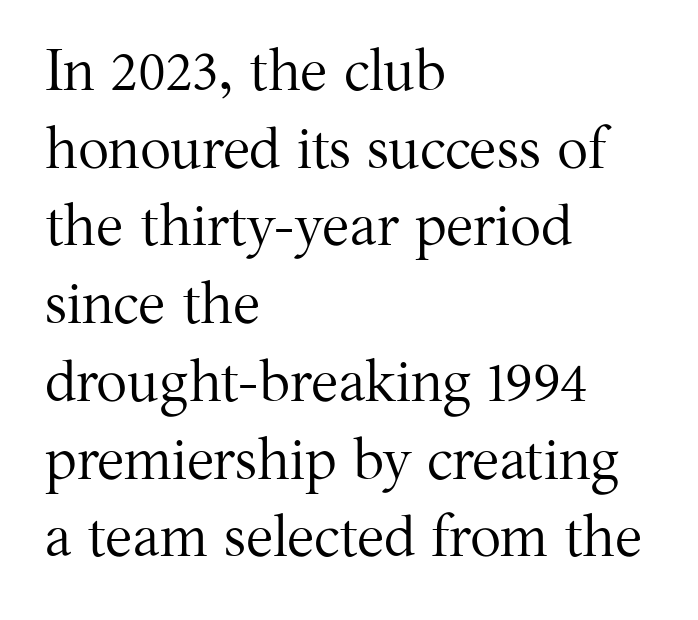
Q: Is the text bold? A: No.
Q: Is the text italic (slanted)? A: No, it is upright.
Q: Is the typeface a serif or a sans-serif typeface? A: Serif.
Q: Is the text underlined? A: No.
Q: How is the paragraph aligned? A: Left-aligned.
Q: Is the spacing between letters normal or unusually wide? A: Normal.
Q: Is the spacing between lines tight, normal or loose? A: Normal.
Q: Width (condensed, normal, or wide)? A: Normal.
Q: Stroke contrast? A: Medium.
Q: x-height? A: Medium.
Q: Monospaced? A: No.
